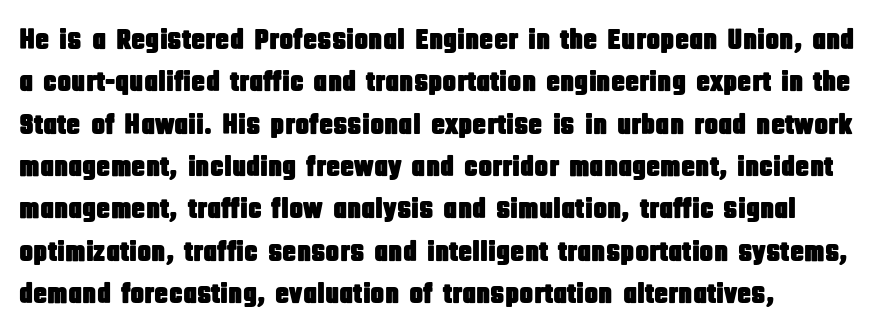
{"serif": "no", "italic": "no", "width": "condensed", "stroke_contrast": "low", "x_height": "large", "monospaced": "no", "underline": "no", "align": "left", "line_spacing": "normal", "line_spacing_ratio": 1.46, "letter_spacing": "normal", "letter_spacing_em": 0.0, "glyph_px": 29}
